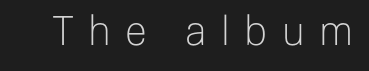
Q: Is the text bold? A: No.
Q: Is the text italic (slanted)? A: No, it is upright.
Q: Is the typeface a serif or a sans-serif typeface? A: Sans-serif.
Q: Is the text underlined? A: No.
Q: Is the spacing between letters normal or unusually wide? A: Unusually wide.
Q: Width (condensed, normal, or wide)? A: Normal.
Q: Stroke contrast? A: Low.
Q: x-height? A: Medium.
Q: Monospaced? A: No.
